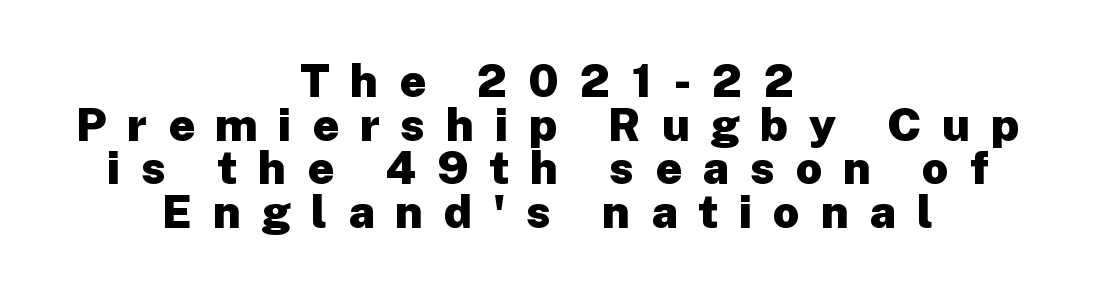
Q: Is the text bold? A: Yes.
Q: Is the text italic (slanted)? A: No, it is upright.
Q: Is the typeface a serif or a sans-serif typeface? A: Sans-serif.
Q: Is the text underlined? A: No.
Q: How is the paragraph aligned? A: Centered.
Q: Is the spacing between letters normal or unusually wide? A: Unusually wide.
Q: Is the spacing between lines tight, normal or loose? A: Tight.
Q: Width (condensed, normal, or wide)? A: Normal.
Q: Stroke contrast? A: Low.
Q: x-height? A: Medium.
Q: Monospaced? A: No.
